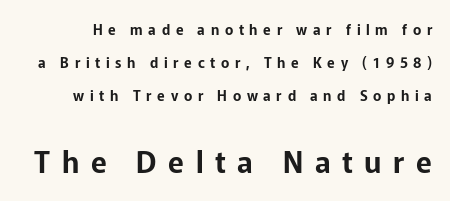
Here the designer chose a conventional face with non-uniform glyph widths. No word sits above an underline. The passage shown is typeset with a sans-serif family. Between these two stacked blocks, the lower one wins on size.
